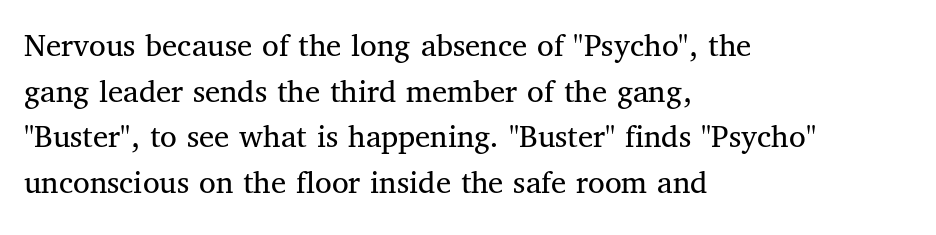
The space beneath each line is pristine and unruled. Spacing between characters is what you'd get straight out of the box. The rendering uses natural spacing where letterforms have individual widths. Does the copy run flush right? No — it runs flush left. Is the type heavy? It reads as light-to-regular instead.
